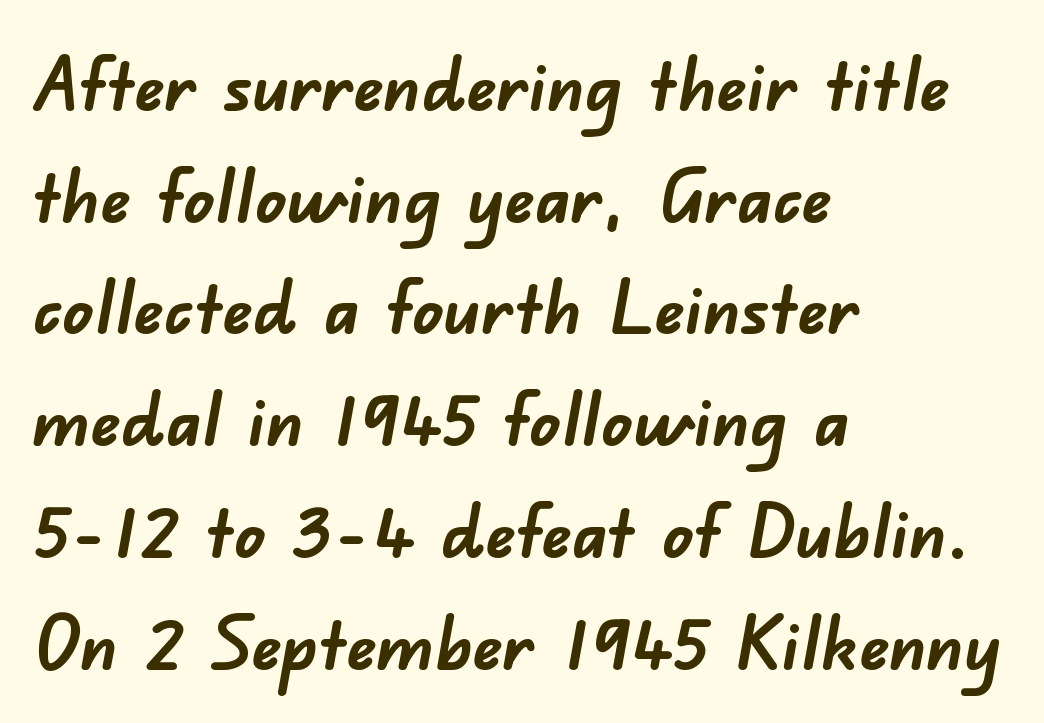
{"serif": "no", "bold": "yes", "weight": "semibold", "width": "normal", "stroke_contrast": "low", "x_height": "small", "monospaced": "no", "underline": "no", "align": "left", "line_spacing": "normal", "line_spacing_ratio": 1.49, "letter_spacing": "normal", "letter_spacing_em": 0.0, "glyph_px": 75}
